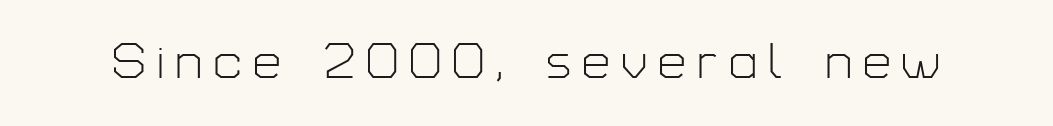
Is the type heavy? It reads as light-to-regular instead. This sample uses a sans-serif face. Nope, not italic — everything's standing straight. Descenders hang freely into open space. Varying glyph widths throughout — classic text-font behaviour.
